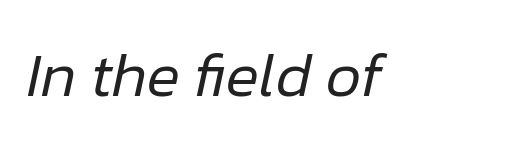
The image shows 62 px regular-weight type, italic (leaning right); set normal letter spacing, not underlined; low stroke contrast and a medium x-height.
